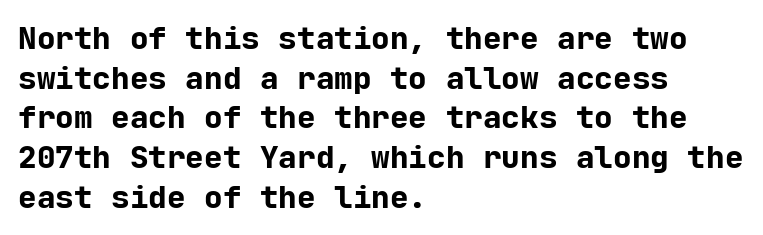
Q: Is the text bold? A: Yes.
Q: Is the text italic (slanted)? A: No, it is upright.
Q: Is the typeface a serif or a sans-serif typeface? A: Sans-serif.
Q: Is the text underlined? A: No.
Q: How is the paragraph aligned? A: Left-aligned.
Q: Is the spacing between letters normal or unusually wide? A: Normal.
Q: Is the spacing between lines tight, normal or loose? A: Normal.
Q: Width (condensed, normal, or wide)? A: Normal.
Q: Stroke contrast? A: Low.
Q: x-height? A: Medium.
Q: Monospaced? A: Yes.
